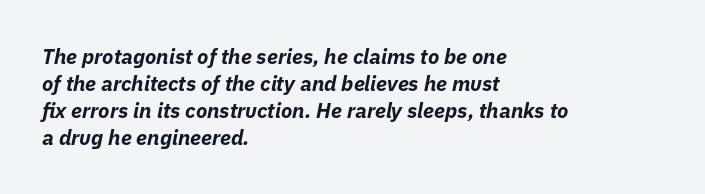
Vertical spacing — default. The typesetter chose a ragged-right arrangement here. Look at the stroke-to-counter ratio: heavy, a bold. A typesetter would call this zero additional tracking. The strip under each line holds only bare page.
